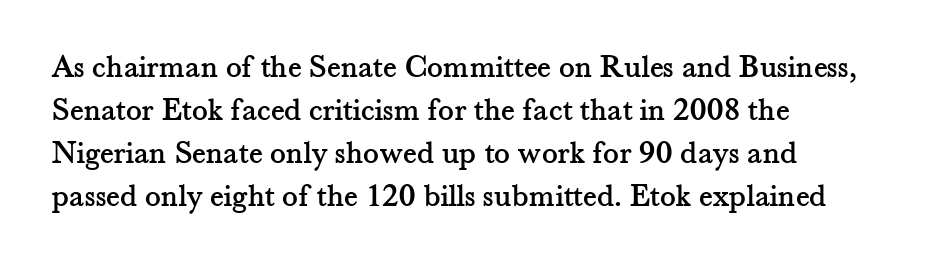
{"serif": "yes", "italic": "no", "width": "normal", "stroke_contrast": "medium", "x_height": "small", "monospaced": "no", "underline": "no", "align": "left", "line_spacing": "normal", "line_spacing_ratio": 1.3, "letter_spacing": "normal", "letter_spacing_em": 0.0, "glyph_px": 33}
